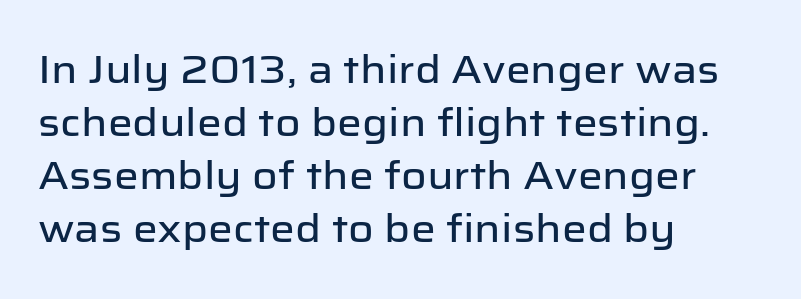
Q: Is the text italic (slanted)? A: No, it is upright.
Q: Is the typeface a serif or a sans-serif typeface? A: Sans-serif.
Q: Is the text underlined? A: No.
Q: How is the paragraph aligned? A: Left-aligned.
Q: Is the spacing between letters normal or unusually wide? A: Normal.
Q: Is the spacing between lines tight, normal or loose? A: Normal.
Q: Width (condensed, normal, or wide)? A: Normal.
Q: Stroke contrast? A: Low.
Q: x-height? A: Medium.
Q: Monospaced? A: No.
